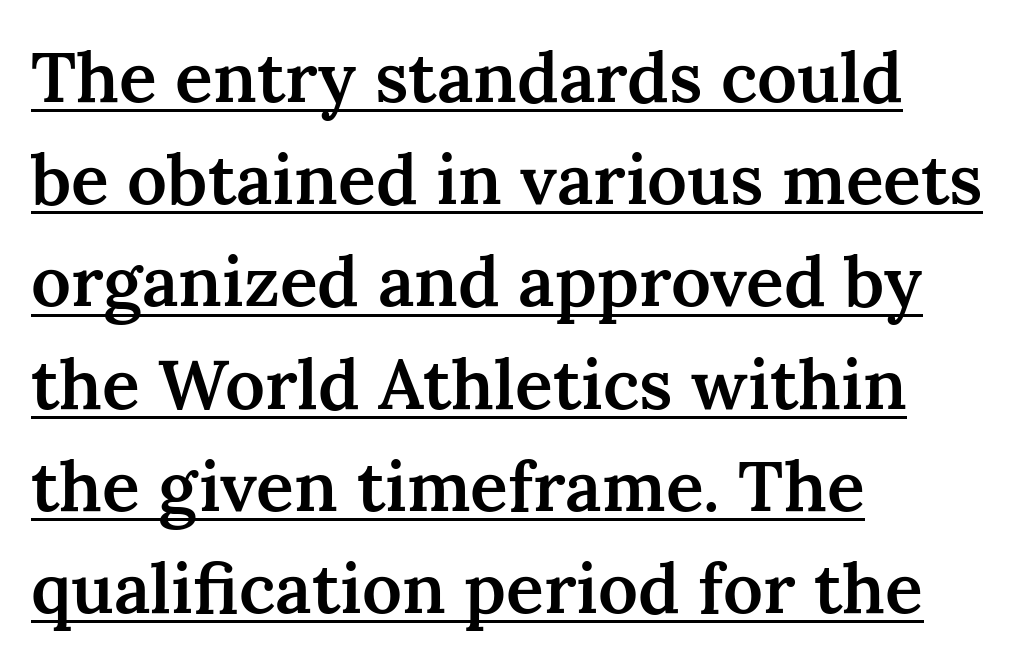
What's the leading like? Ordinary, nothing unusual. Underlining? Definitely there. The axis of the letterforms is exactly vertical. Strokes here are thickened, but only to semibold level.
